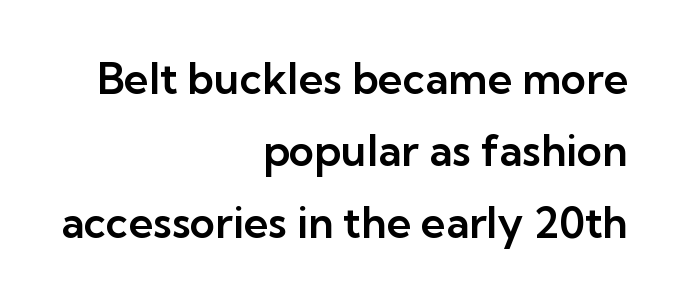
The image shows 43 px sans-serif type, upright; set right-aligned, normal line spacing (1.67x), normal letter spacing, not underlined; low stroke contrast and a medium x-height.
